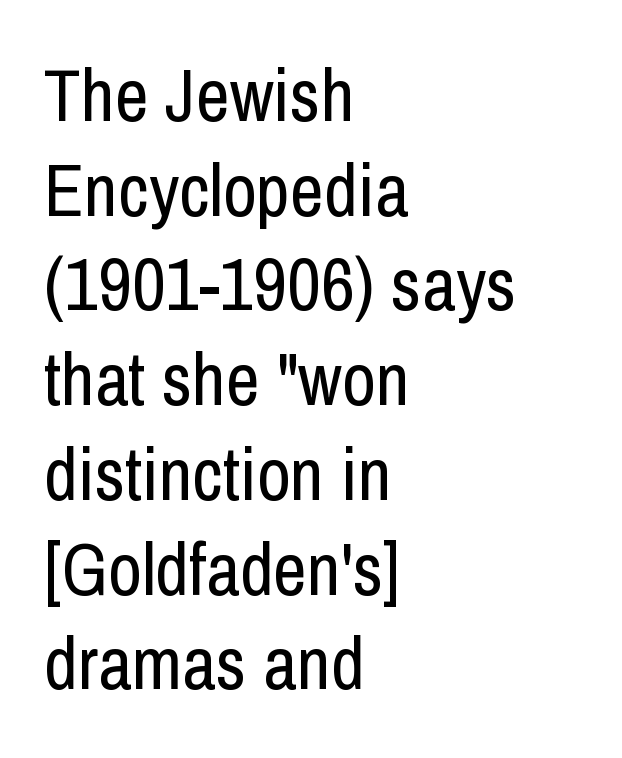
The image shows 74 px regular-weight, condensed sans-serif type, upright; set left-aligned, normal line spacing (1.28x), normal letter spacing, not underlined; low stroke contrast and a medium x-height.
